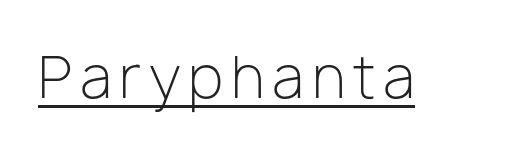
Somebody hit Ctrl+U on this one — the words are underlined. A typesetter would call this proportional, since set widths differ per character. The characters display no serif detailing; their extremities are plain. Every character sits straight up, as roman type does. Stem width sits at or under what a default text font uses.
